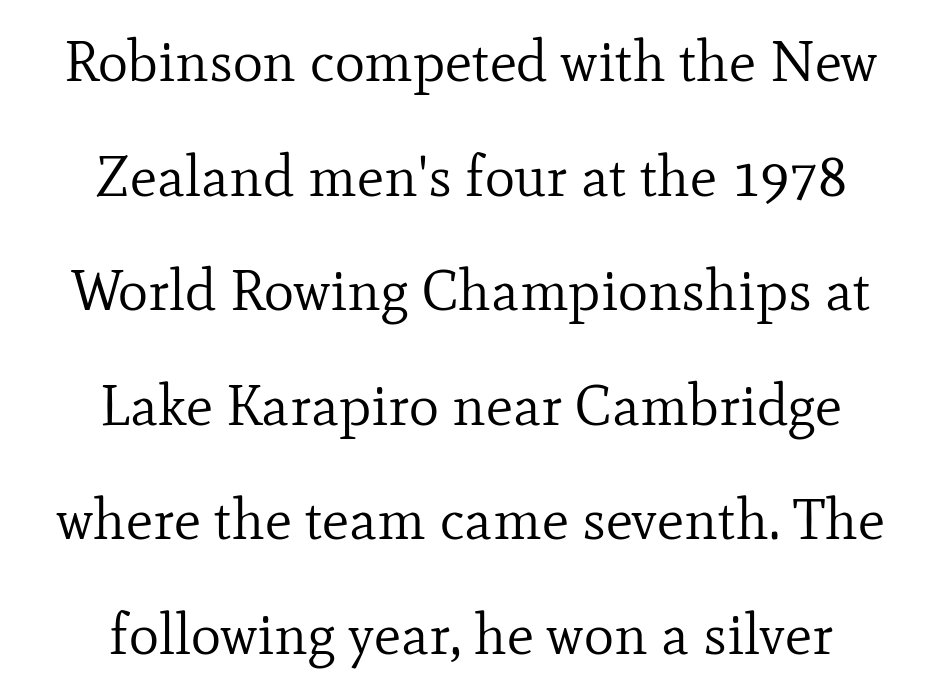
The lines in this sample share a center point and differ in where they start and stop. The cut favours lightness, reaching ordinary text weight at its darkest. Spacing verdict: proportional, widths tailored to each character. This is the regular roman posture of the typeface.
